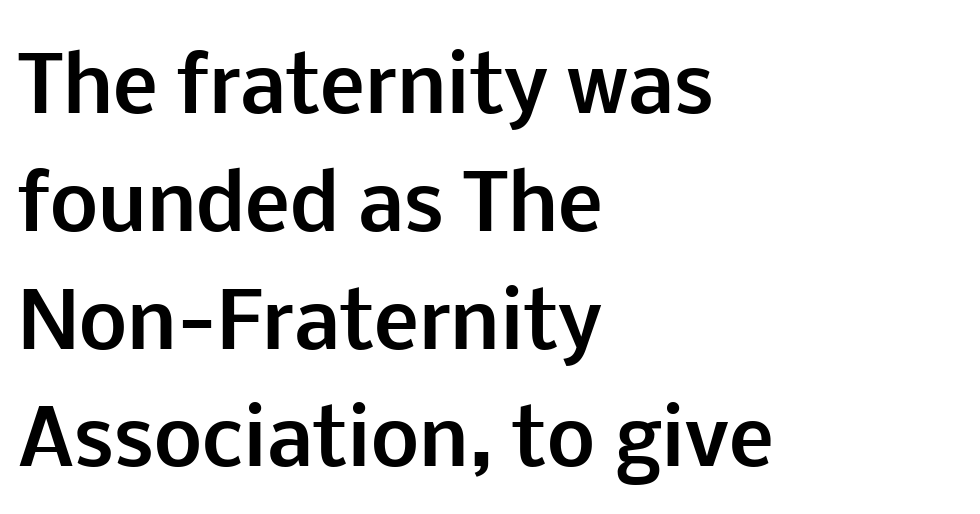
Tracking here is standard; glyphs follow each other at the usual distance. Ordinary non-slanted type is in use. Is this a fixed-width face? No — the glyphs have proportional, varying widths. Check under the words: just untouched page. Typeset ragged right — the left edge is the straight one. Students, this is bold: see how much ink each stroke carries.
